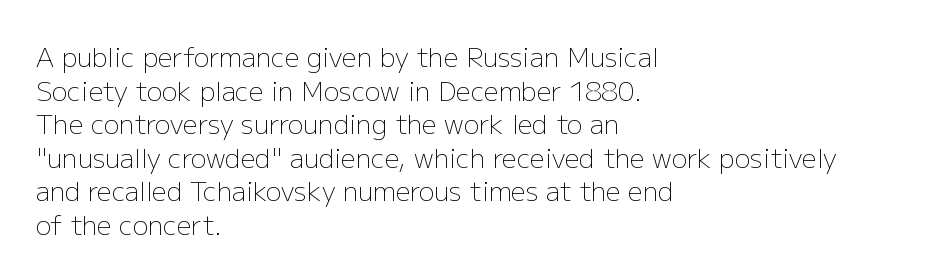
The image shows 26 px text type, upright; set left-aligned, normal line spacing (1.29x), normal letter spacing, not underlined.
